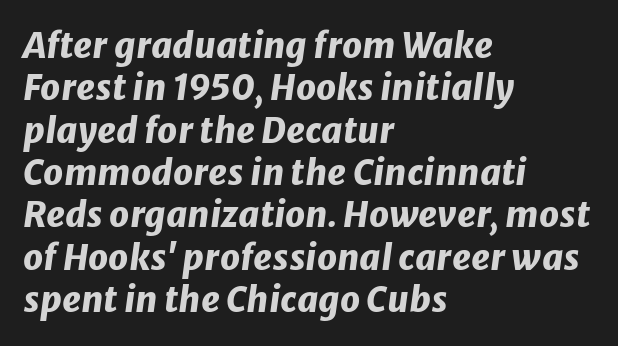
Q: Is the text bold? A: Yes.
Q: Is the text italic (slanted)? A: Yes, it leans right by about 8 degrees.
Q: Is the text underlined? A: No.
Q: How is the paragraph aligned? A: Left-aligned.
Q: Is the spacing between letters normal or unusually wide? A: Normal.
Q: Width (condensed, normal, or wide)? A: Normal.
Q: Stroke contrast? A: Low.
Q: x-height? A: Medium.
Q: Monospaced? A: No.
